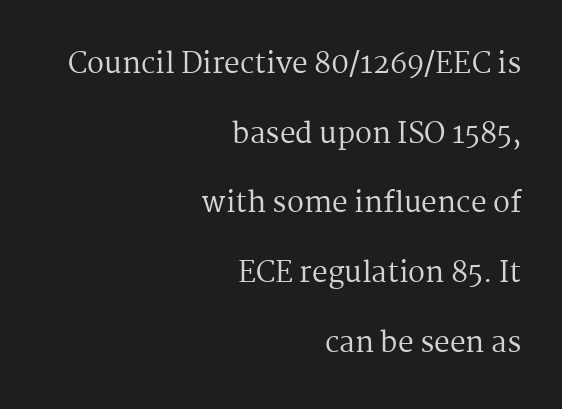
{"serif": "yes", "italic": "no", "bold": "no", "weight": "regular", "width": "normal", "stroke_contrast": "medium", "x_height": "medium", "monospaced": "no", "underline": "no", "align": "right", "line_spacing": "loose", "line_spacing_ratio": 2.49, "letter_spacing": "normal", "letter_spacing_em": 0.0, "glyph_px": 28}
